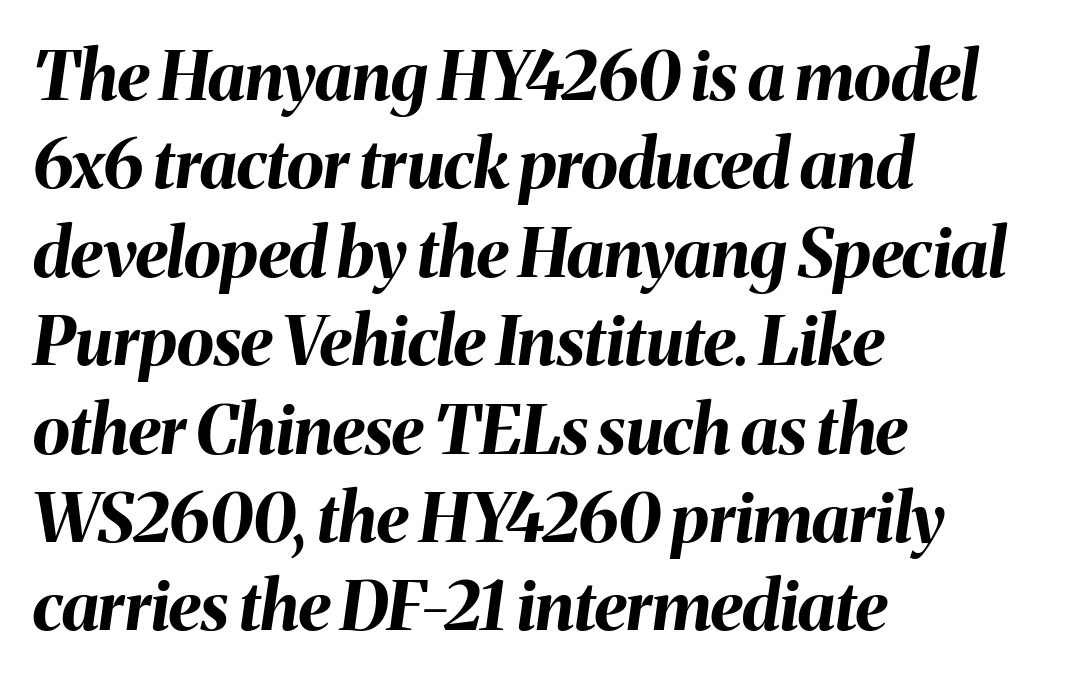
The image shows 68 px bold type, italic (leaning right); set left-aligned, normal line spacing (1.3x), normal letter spacing, not underlined; medium stroke contrast and a medium x-height.
